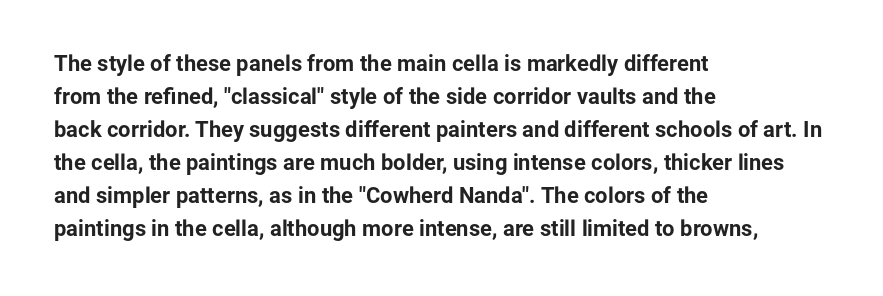
Q: Is the text bold? A: Yes.
Q: Is the text italic (slanted)? A: No, it is upright.
Q: Is the text underlined? A: No.
Q: How is the paragraph aligned? A: Left-aligned.
Q: Is the spacing between letters normal or unusually wide? A: Normal.
Q: Is the spacing between lines tight, normal or loose? A: Normal.
